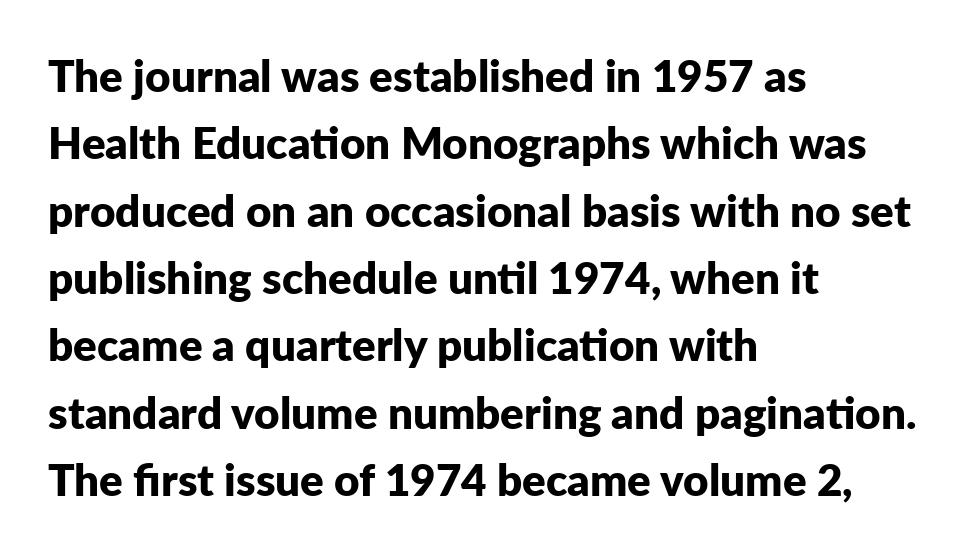
The image shows 44 px bold sans-serif type, upright; set left-aligned, normal line spacing (1.53x), normal letter spacing, not underlined; low stroke contrast and a medium x-height.
